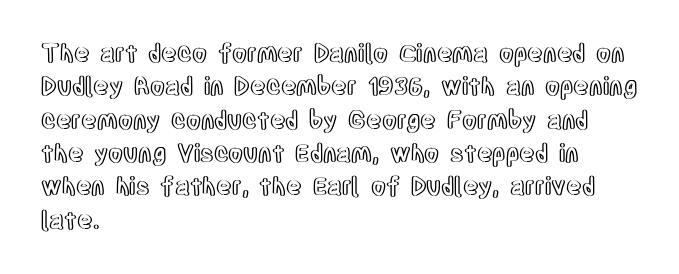
Style check: upright. Bare-footed words on every line. The passage shown has conventional tracking throughout. If you measured baseline to baseline, you'd find a middling distance. A student would call this left alignment; a typographer would say flush left, rag right.
